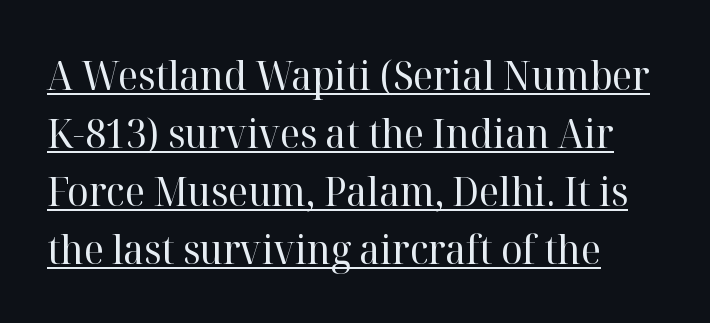
{"serif": "yes", "italic": "no", "bold": "no", "weight": "regular", "width": "normal", "stroke_contrast": "high", "x_height": "medium", "monospaced": "no", "underline": "yes", "align": "left", "line_spacing": "normal", "line_spacing_ratio": 1.45, "letter_spacing": "normal", "letter_spacing_em": 0.0, "glyph_px": 40}
